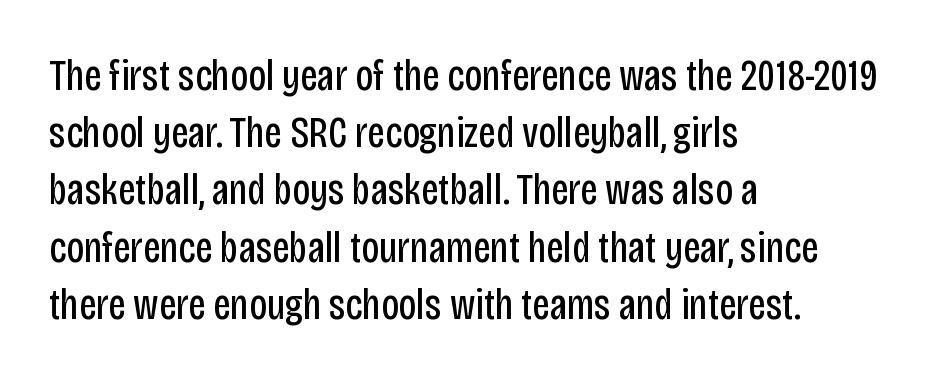
{"serif": "no", "italic": "no", "bold": "no", "weight": "regular", "width": "condensed", "stroke_contrast": "low", "x_height": "large", "monospaced": "no", "underline": "no", "align": "left", "line_spacing": "normal", "line_spacing_ratio": 1.3, "letter_spacing": "normal", "letter_spacing_em": 0.0, "glyph_px": 44}
